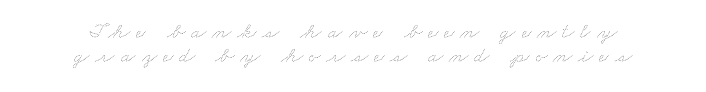
No chunkiness to these letters — they're not bold. The foot of each line stays bare and open. Whoever set this chose condensed vertical rhythm over breathing room. The compositor balanced each line on the midline.
